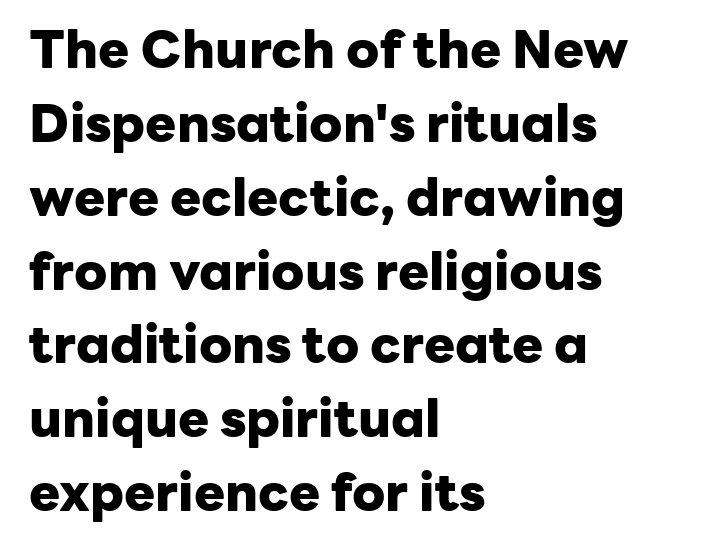
Q: Is the text bold? A: Yes.
Q: Is the text italic (slanted)? A: No, it is upright.
Q: Is the typeface a serif or a sans-serif typeface? A: Sans-serif.
Q: Is the text underlined? A: No.
Q: How is the paragraph aligned? A: Left-aligned.
Q: Is the spacing between letters normal or unusually wide? A: Normal.
Q: Is the spacing between lines tight, normal or loose? A: Normal.
Q: Width (condensed, normal, or wide)? A: Normal.
Q: Stroke contrast? A: Low.
Q: x-height? A: Medium.
Q: Monospaced? A: No.
